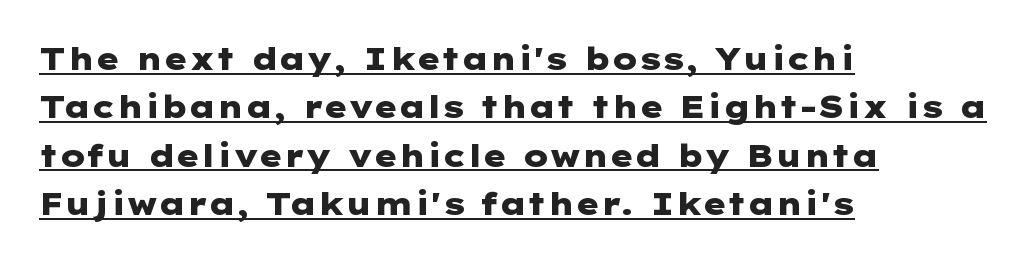
The image shows 31 px heavy, wide sans-serif type, upright; set left-aligned, normal line spacing (1.56x), normal letter spacing, underlined; low stroke contrast and a medium x-height.
